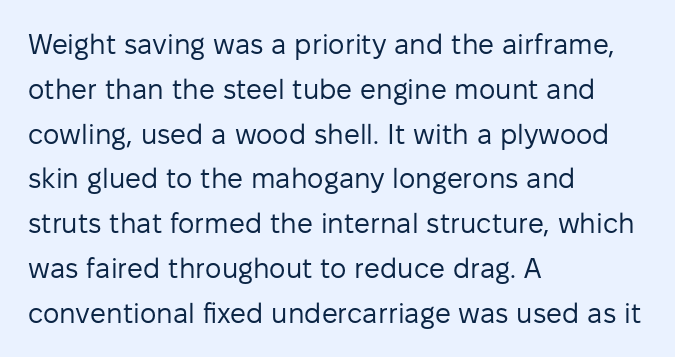
Q: Is the text bold? A: No.
Q: Is the text italic (slanted)? A: No, it is upright.
Q: Is the typeface a serif or a sans-serif typeface? A: Sans-serif.
Q: Is the text underlined? A: No.
Q: How is the paragraph aligned? A: Left-aligned.
Q: Is the spacing between letters normal or unusually wide? A: Normal.
Q: Is the spacing between lines tight, normal or loose? A: Normal.
Q: Width (condensed, normal, or wide)? A: Normal.
Q: Stroke contrast? A: Low.
Q: x-height? A: Medium.
Q: Monospaced? A: No.
